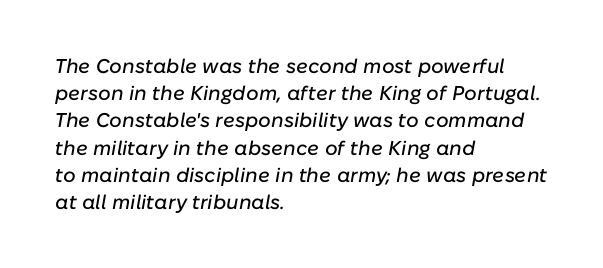
The image shows 20 px text type, italic (leaning right); set left-aligned, normal line spacing (1.36x), normal letter spacing, not underlined.
